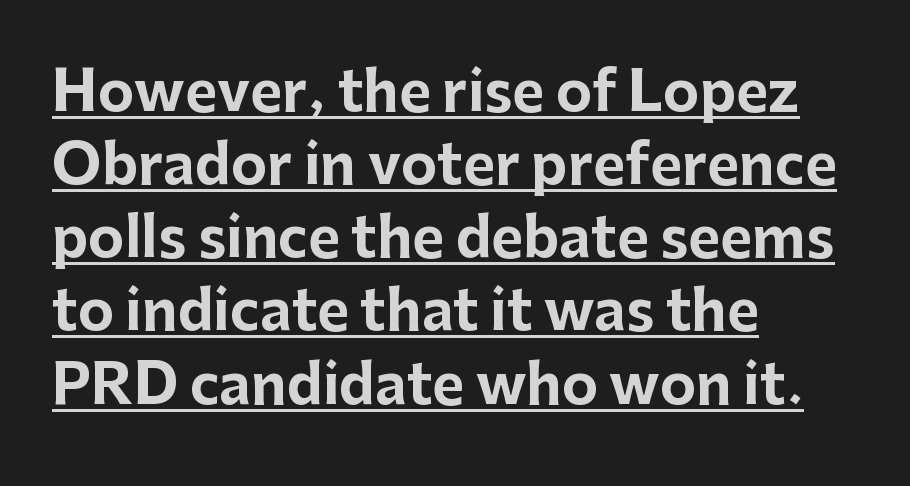
Q: Is the text bold? A: Yes.
Q: Is the text italic (slanted)? A: No, it is upright.
Q: Is the typeface a serif or a sans-serif typeface? A: Sans-serif.
Q: Is the text underlined? A: Yes.
Q: How is the paragraph aligned? A: Left-aligned.
Q: Is the spacing between letters normal or unusually wide? A: Normal.
Q: Is the spacing between lines tight, normal or loose? A: Normal.
Q: Width (condensed, normal, or wide)? A: Normal.
Q: Stroke contrast? A: Low.
Q: x-height? A: Medium.
Q: Monospaced? A: No.
